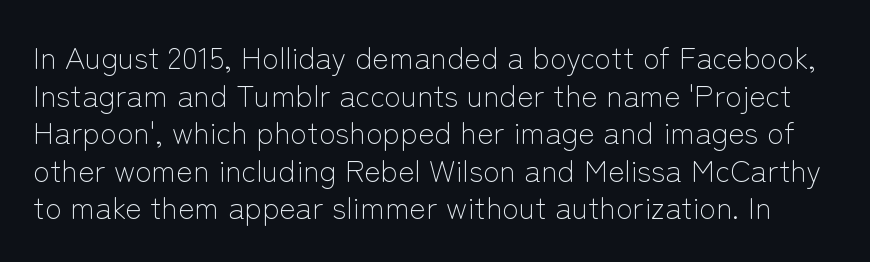
The image shows 31 px light sans-serif type, upright; set line spacing 1.21x, normal letter spacing, not underlined; low stroke contrast and a medium x-height.
